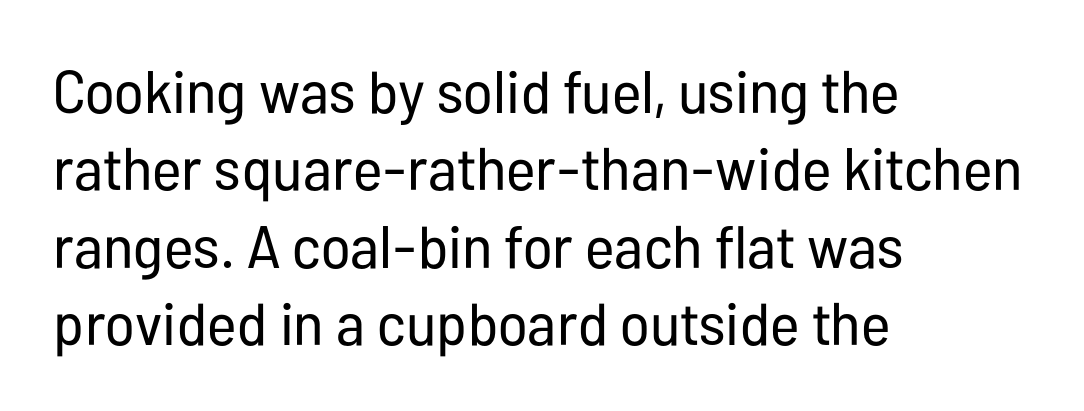
The image shows 60 px regular-weight, condensed sans-serif type, upright; set left-aligned, normal line spacing (1.29x), normal letter spacing, not underlined; low stroke contrast and a medium x-height.
